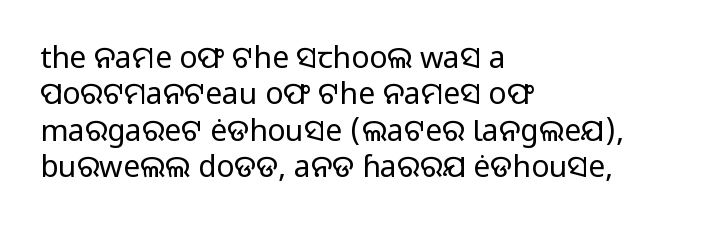
Q: Is the text bold? A: No.
Q: Is the text italic (slanted)? A: No, it is upright.
Q: Is the typeface a serif or a sans-serif typeface? A: Sans-serif.
Q: Is the text underlined? A: No.
Q: How is the paragraph aligned? A: Left-aligned.
Q: Is the spacing between letters normal or unusually wide? A: Normal.
Q: Width (condensed, normal, or wide)? A: Normal.
Q: Stroke contrast? A: Low.
Q: x-height? A: Medium.
Q: Monospaced? A: No.
